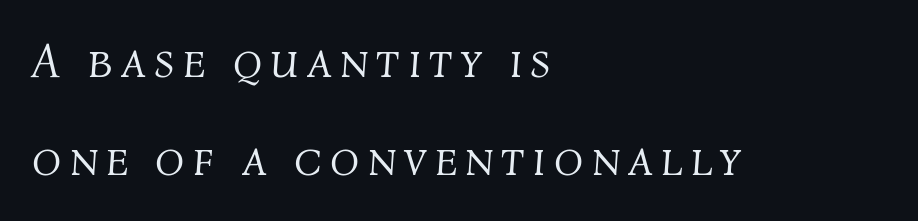
Honestly, the rows look like they've been pulled way apart. The rag falls on the right side of this text block. Spacing verdict: proportional, widths tailored to each character. The face looks like a standard text weight, possibly lighter.
